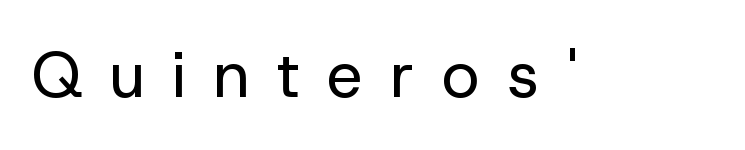
The image shows 64 px regular-weight sans-serif type, upright; set unusually wide letter spacing (+0.43 em), not underlined; low stroke contrast and a medium x-height.
